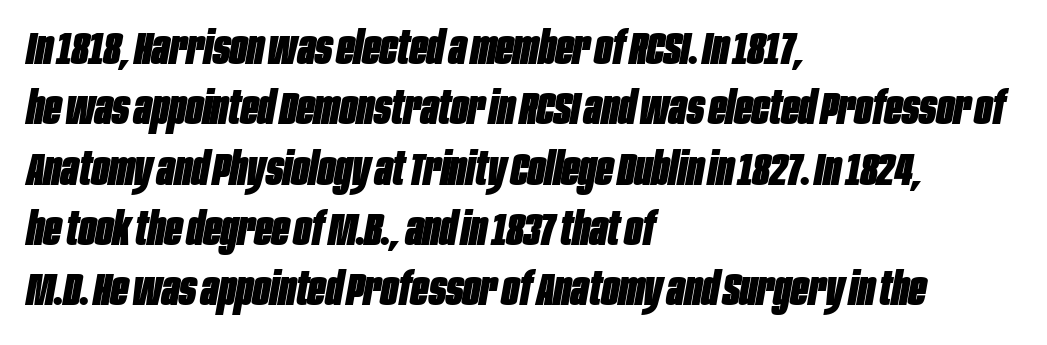
{"italic": "yes", "lean": "right", "slant_degrees": 10, "bold": "yes", "weight": "heavy", "width": "condensed", "stroke_contrast": "low", "x_height": "large", "monospaced": "no", "underline": "no", "align": "left", "line_spacing": "normal", "line_spacing_ratio": 1.31, "letter_spacing": "normal", "letter_spacing_em": 0.0, "glyph_px": 46}
